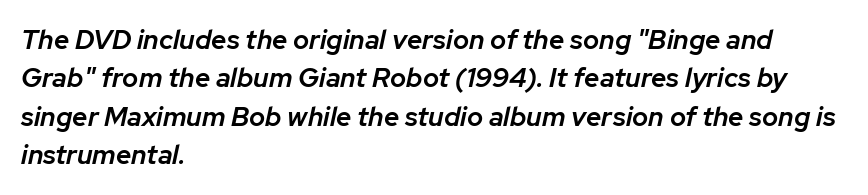
The image shows 27 px text type, italic (leaning right); set left-aligned, normal line spacing (1.42x), normal letter spacing, not underlined.
